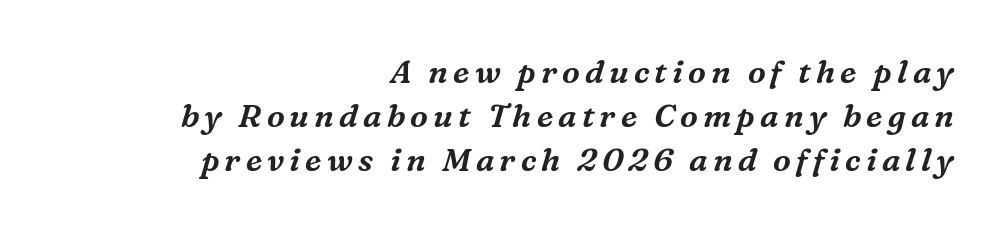
The image shows 32 px serif type, italic (leaning right); set right-aligned, normal line spacing (1.37x), not underlined; medium stroke contrast and a medium x-height.
